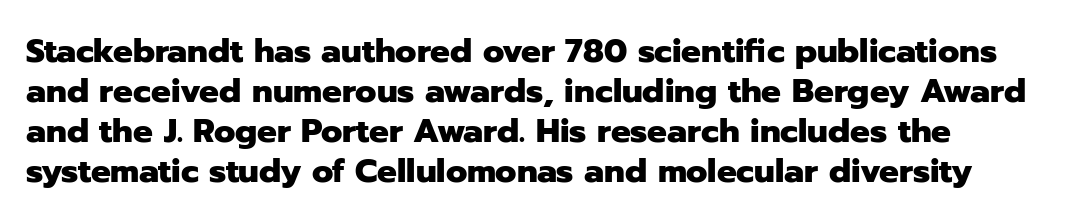
{"serif": "no", "italic": "no", "bold": "yes", "weight": "heavy", "width": "normal", "stroke_contrast": "low", "x_height": "medium", "monospaced": "no", "underline": "no", "line_spacing_ratio": 1.21, "letter_spacing": "normal", "letter_spacing_em": 0.0, "glyph_px": 33}
